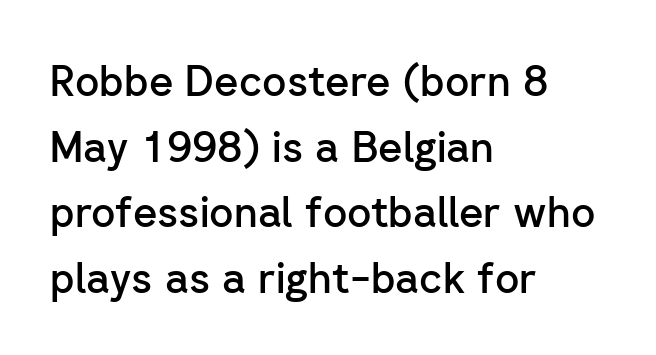
{"serif": "no", "italic": "no", "bold": "semi", "weight": "semibold", "width": "normal", "stroke_contrast": "low", "x_height": "medium", "monospaced": "no", "underline": "no", "align": "left", "line_spacing": "normal", "line_spacing_ratio": 1.56, "letter_spacing": "normal", "letter_spacing_em": 0.0, "glyph_px": 42}
